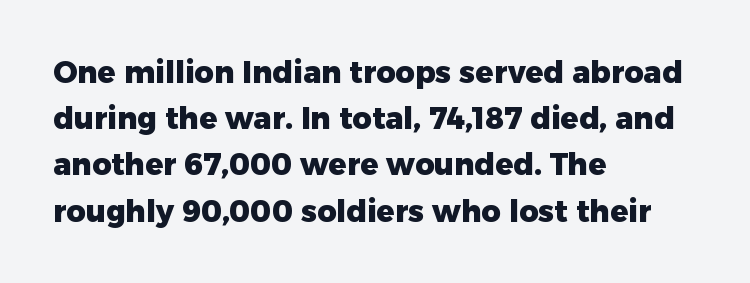
A typesetter would call this proportional, since set widths differ per character. Nope, no serifs anywhere on these letters. A typesetter would call this leading conventional body-copy spacing. Horizontal alignment here is leftward, the default for most running prose. The space beneath each line is pristine and unruled.
